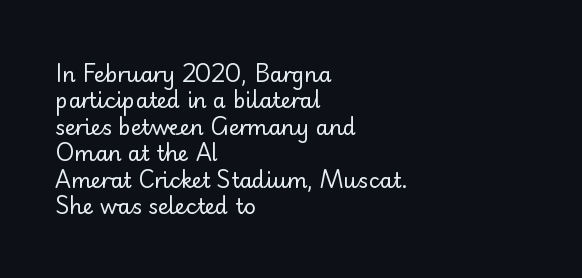
The rendering uses a moderate line-height, typical for paragraphs. Only glyphs here, with clear space below each row. The passage is arranged the way most books set body copy — flush left. Spacing between characters is what you'd get straight out of the box.
